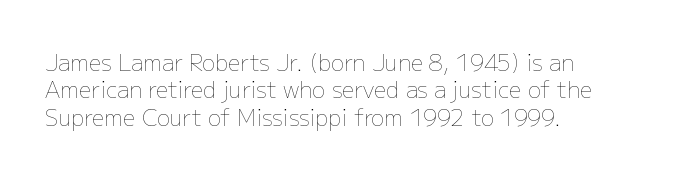
Rendered with straight, roman letterforms. Weight: not bold — regular or lighter. Words appear dense and cohesive because spacing is normal. Horizontal alignment here is leftward, the default for most running prose. A clean baseline with only descenders dipping below it.
